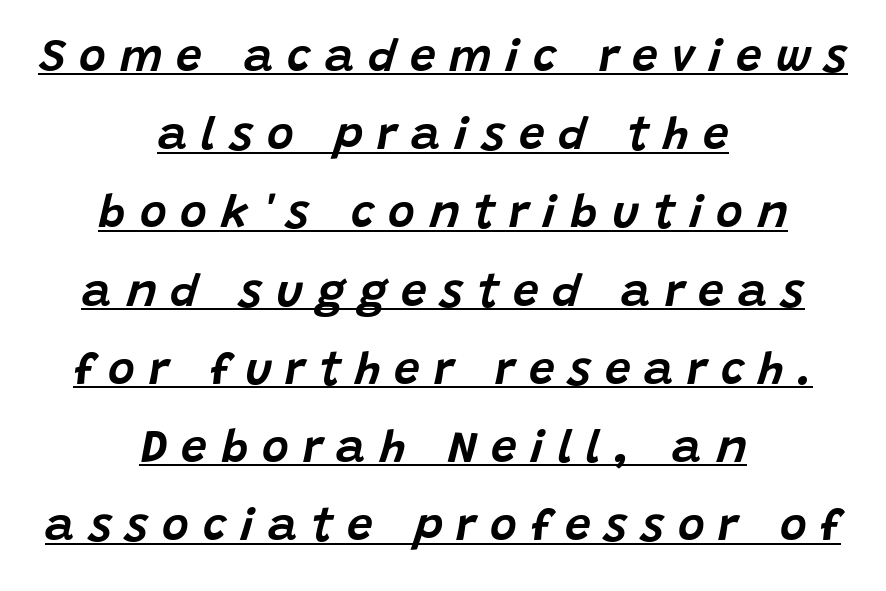
Rendered with sloped, italic letterforms. Inter-character spacing is expanded well beyond the font's built-in metrics. Vertically, the passage feels balanced, rows spaced as you'd expect. The lettering is marked with a stroke running underneath it.
